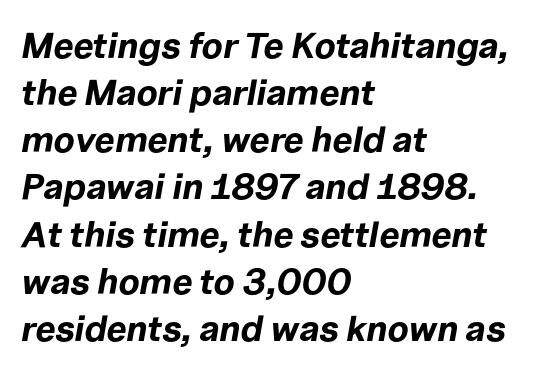
The image shows 36 px bold type, italic (leaning right); set left-aligned, normal line spacing (1.31x), normal letter spacing, not underlined; low stroke contrast and a medium x-height.
